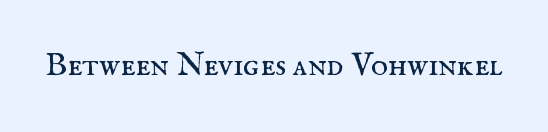
Q: Is the text bold? A: No.
Q: Is the text italic (slanted)? A: No, it is upright.
Q: Is the typeface a serif or a sans-serif typeface? A: Serif.
Q: Is the text underlined? A: No.
Q: Is the spacing between letters normal or unusually wide? A: Normal.
Q: Width (condensed, normal, or wide)? A: Normal.
Q: Stroke contrast? A: Medium.
Q: x-height? A: Small.
Q: Monospaced? A: No.
